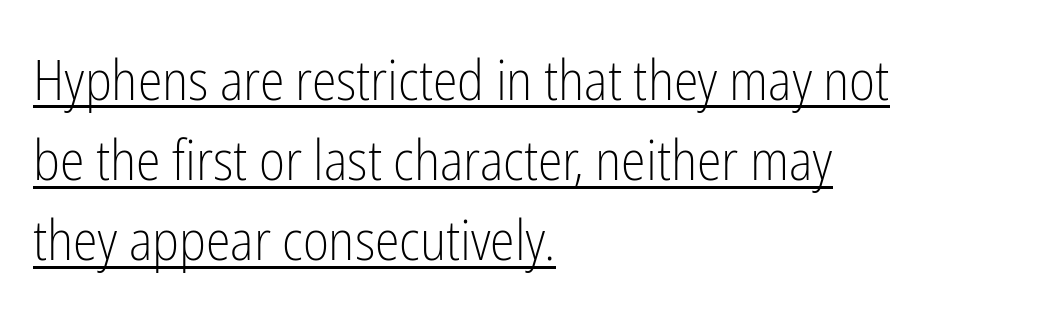
{"serif": "no", "italic": "no", "bold": "no", "weight": "light", "width": "condensed", "stroke_contrast": "low", "x_height": "medium", "monospaced": "no", "underline": "yes", "align": "left", "line_spacing": "normal", "line_spacing_ratio": 1.43, "letter_spacing": "normal", "letter_spacing_em": 0.0, "glyph_px": 56}
